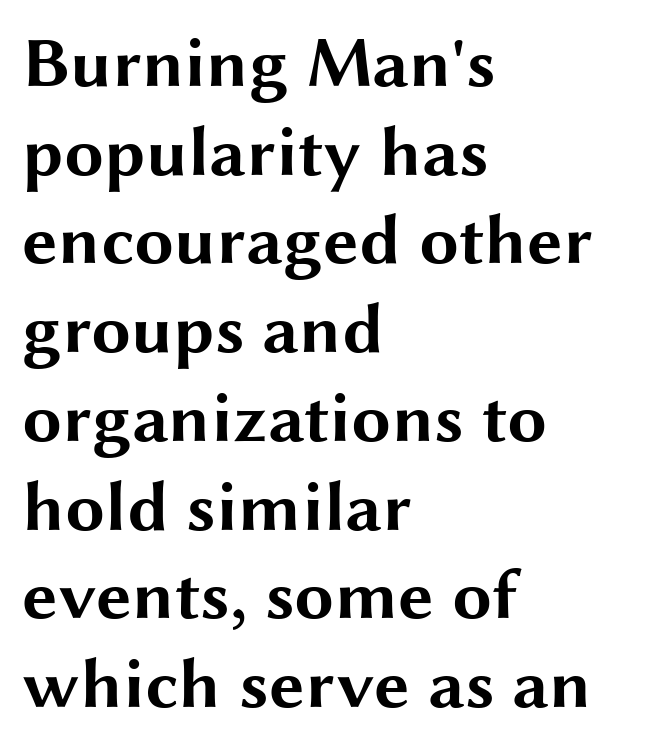
The image shows 71 px bold, wide sans-serif type, upright; set left-aligned, normal line spacing (1.25x), normal letter spacing, not underlined; medium stroke contrast and a medium x-height.
